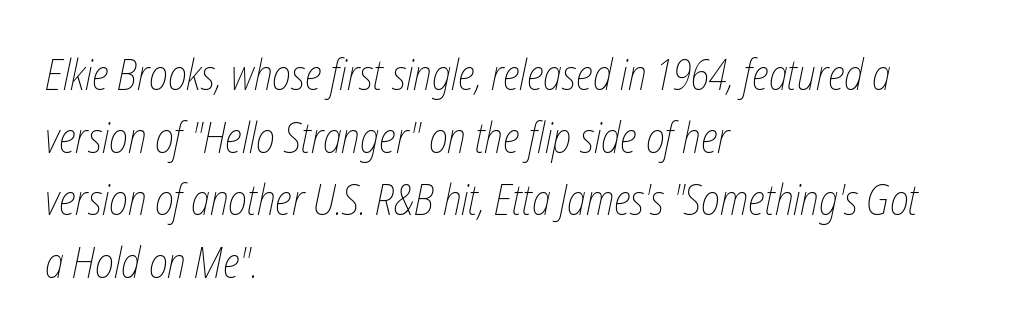
{"bold": "no", "weight": "thin", "width": "condensed", "stroke_contrast": "low", "x_height": "medium", "monospaced": "no", "underline": "no", "align": "left", "line_spacing": "normal", "line_spacing_ratio": 1.49, "letter_spacing": "normal", "letter_spacing_em": 0.0, "glyph_px": 42}
